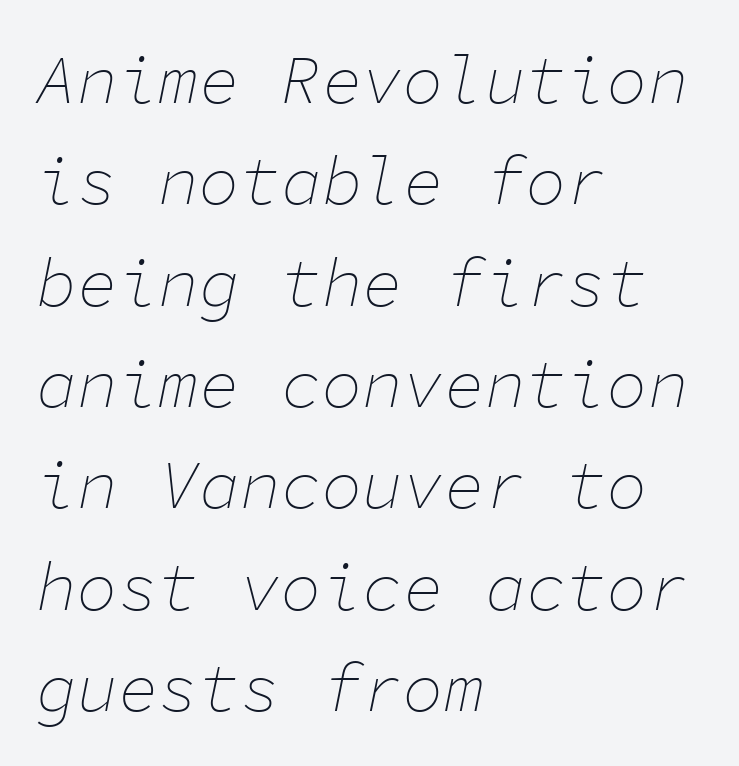
The rendering uses typewriter-style spacing with identical character cells. Look at the tracking — it's just the regular setting, nothing added. The rendering anchors every line to the left-hand side. Weight: not bold — regular or lighter. Yep, that's italic — everything's leaning.
